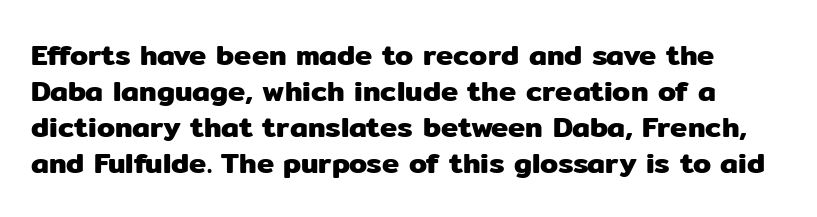
Here the designer chose a conventional face with non-uniform glyph widths. Descenders are the only things crossing below the line. A typesetter would label this face a sans. Characters remain perfectly vertical along every line. You could call the tracking neutral — neither tight nor loose.
